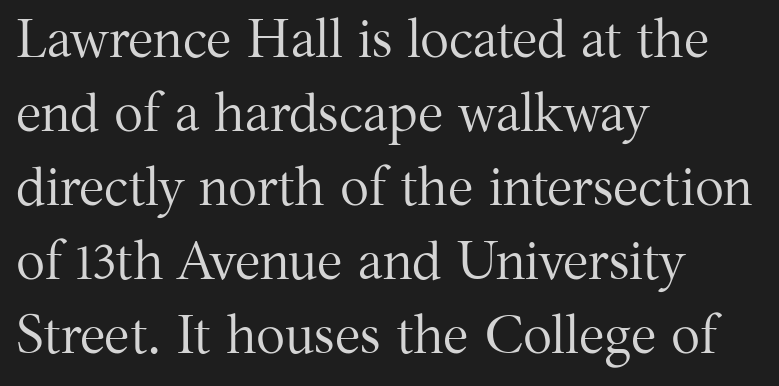
Every stem runs plumb, perpendicular to the baseline. Evenly set lines give the paragraph a standard silhouette. The font sits on the lighter half of the weight spectrum, regular included. You could call the tracking neutral — neither tight nor loose. Alignment: flush left.
